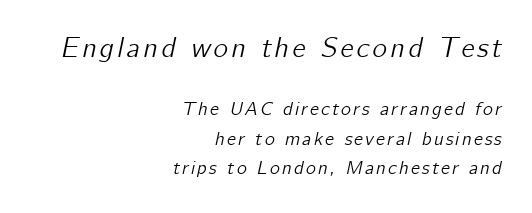
Q: Is the text italic (slanted)? A: Yes, it leans right by about 12 degrees.
Q: Is the text underlined? A: No.
Q: How is the paragraph aligned? A: Right-aligned.
Q: Is the spacing between lines tight, normal or loose? A: Normal.
Q: Which block of text is set in a larger size, the first (top) or the second (bottom)? A: The first (top) one.
Q: Width (condensed, normal, or wide)? A: Normal.
Q: Stroke contrast? A: Low.
Q: x-height? A: Medium.
Q: Monospaced? A: No.
